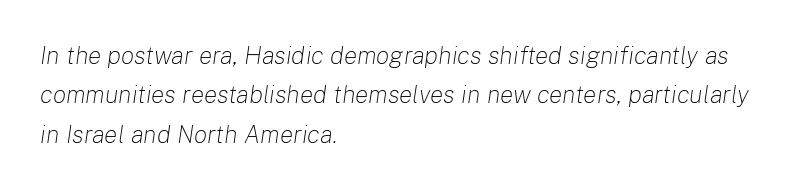
Q: Is the text bold? A: No.
Q: Is the text italic (slanted)? A: Yes, it leans right by about 8 degrees.
Q: Is the text underlined? A: No.
Q: How is the paragraph aligned? A: Left-aligned.
Q: Is the spacing between letters normal or unusually wide? A: Normal.
Q: Is the spacing between lines tight, normal or loose? A: Normal.
